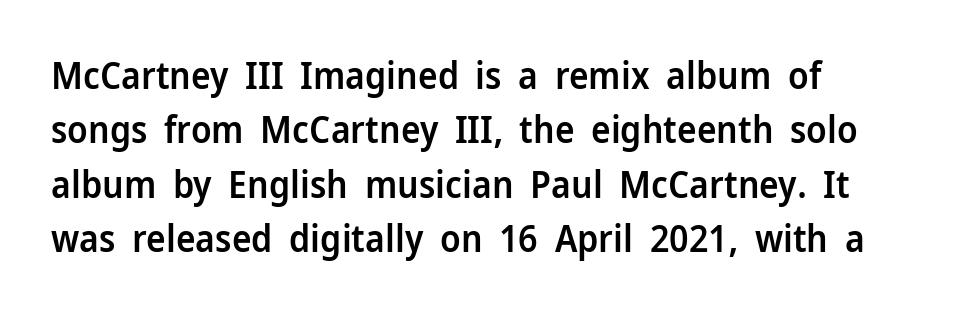
The passage shown is typed in a proportional face where columns would drift. The glyphs are unaccompanied by any horizontal stroke below them. Stroke terminals: plain, sans-serif. A classic flush-left, rag-right setting is used for this passage. The face used here is rendered with its standard letterfit. Leading: standard.
